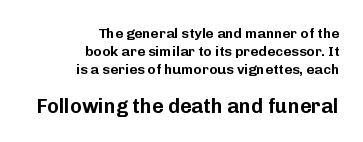
Q: Is the text italic (slanted)? A: No, it is upright.
Q: Is the text underlined? A: No.
Q: How is the paragraph aligned? A: Right-aligned.
Q: Is the spacing between letters normal or unusually wide? A: Normal.
Q: Is the spacing between lines tight, normal or loose? A: Normal.
Q: Which block of text is set in a larger size, the first (top) or the second (bottom)? A: The second (bottom) one.
